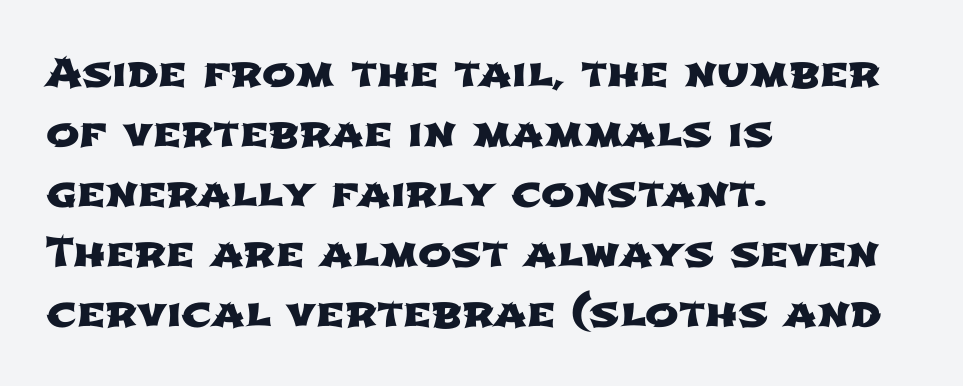
Q: Is the typeface a serif or a sans-serif typeface? A: Sans-serif.
Q: Is the text underlined? A: No.
Q: How is the paragraph aligned? A: Left-aligned.
Q: Is the spacing between letters normal or unusually wide? A: Normal.
Q: Is the spacing between lines tight, normal or loose? A: Normal.
Q: Width (condensed, normal, or wide)? A: Wide.
Q: Stroke contrast? A: Low.
Q: x-height? A: Medium.
Q: Monospaced? A: No.
